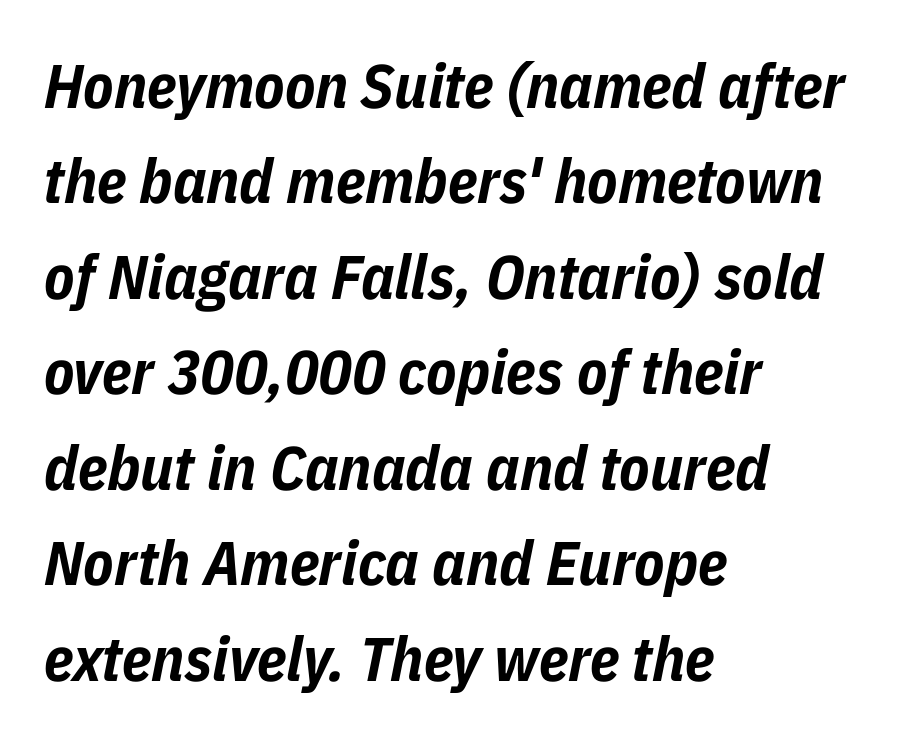
{"italic": "yes", "lean": "right", "slant_degrees": 11, "bold": "yes", "weight": "bold", "width": "condensed", "stroke_contrast": "low", "x_height": "medium", "monospaced": "no", "underline": "no", "align": "left", "line_spacing": "normal", "line_spacing_ratio": 1.54, "letter_spacing": "normal", "letter_spacing_em": 0.0, "glyph_px": 62}
